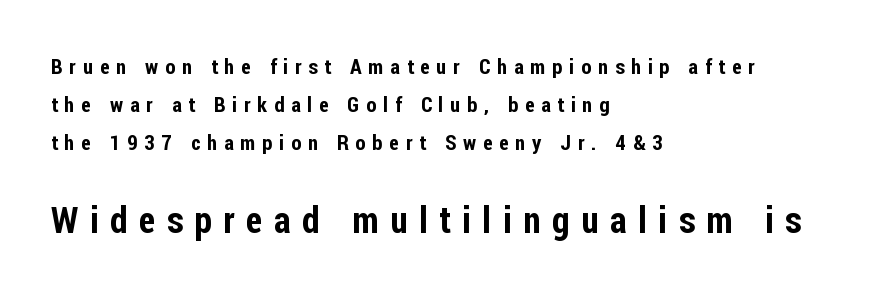
{"serif": "no", "italic": "no", "width": "condensed", "stroke_contrast": "low", "x_height": "medium", "monospaced": "no", "underline": "no", "align": "left", "line_spacing_ratio": 1.81, "letter_spacing": "wide", "letter_spacing_em": 0.32, "larger_block": "second", "size_ratio": 1.71, "glyph_px": 36}
